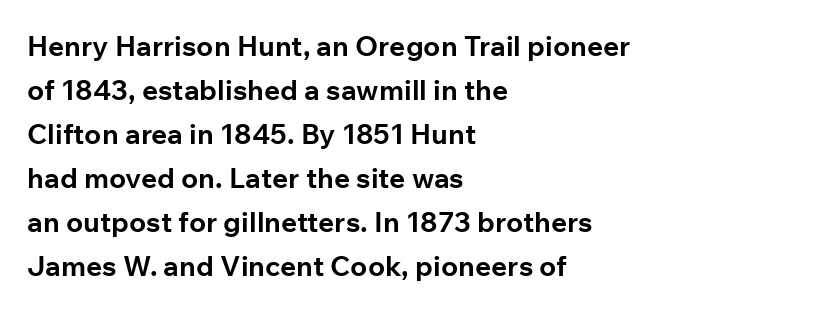
A sans-serif font was chosen for this passage. Observe the ordinary spacing: letters are neighbours, not strangers. Designer's note — italics off, roman on. Caption: multi-line text, flush left, ragged right. You'd pick this weight for a headline — it's a proper bold.
